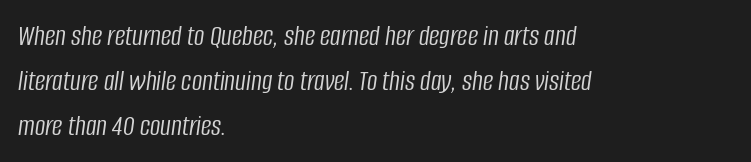
Q: Is the text bold? A: No.
Q: Is the text italic (slanted)? A: Yes, it leans right by about 8 degrees.
Q: Is the text underlined? A: No.
Q: How is the paragraph aligned? A: Left-aligned.
Q: Is the spacing between letters normal or unusually wide? A: Normal.
Q: Is the spacing between lines tight, normal or loose? A: Normal.
Q: Width (condensed, normal, or wide)? A: Condensed.
Q: Stroke contrast? A: Low.
Q: x-height? A: Large.
Q: Monospaced? A: No.
